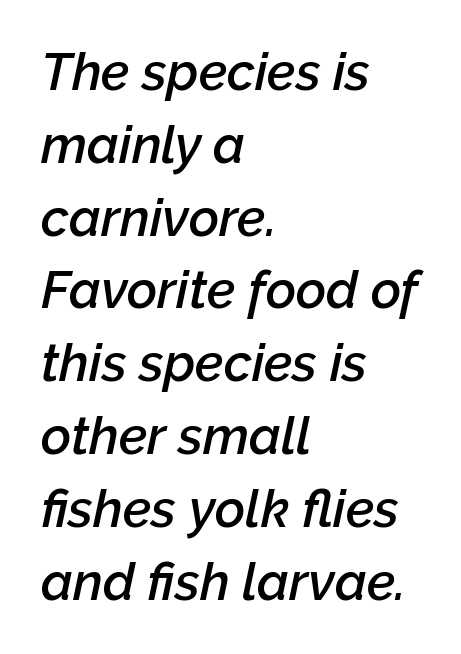
{"italic": "yes", "lean": "right", "slant_degrees": 12, "bold": "semi", "weight": "semibold", "width": "normal", "stroke_contrast": "low", "x_height": "medium", "monospaced": "no", "underline": "no", "align": "left", "line_spacing": "normal", "line_spacing_ratio": 1.4, "letter_spacing": "normal", "letter_spacing_em": 0.0, "glyph_px": 52}
